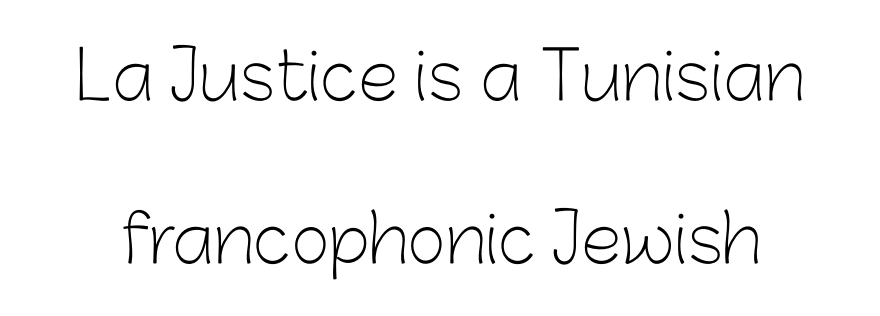
The image shows 66 px light sans-serif type, upright; set loose line spacing (2.47x), normal letter spacing, not underlined; low stroke contrast and a medium x-height.
